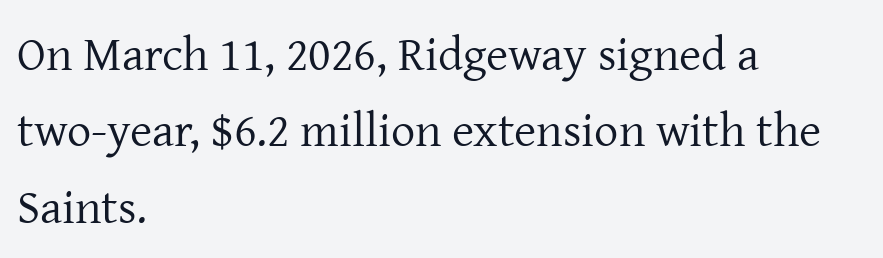
Q: Is the text bold? A: No.
Q: Is the text italic (slanted)? A: No, it is upright.
Q: Is the typeface a serif or a sans-serif typeface? A: Serif.
Q: Is the text underlined? A: No.
Q: How is the paragraph aligned? A: Left-aligned.
Q: Is the spacing between letters normal or unusually wide? A: Normal.
Q: Is the spacing between lines tight, normal or loose? A: Normal.
Q: Width (condensed, normal, or wide)? A: Normal.
Q: Stroke contrast? A: Low.
Q: x-height? A: Medium.
Q: Monospaced? A: No.
